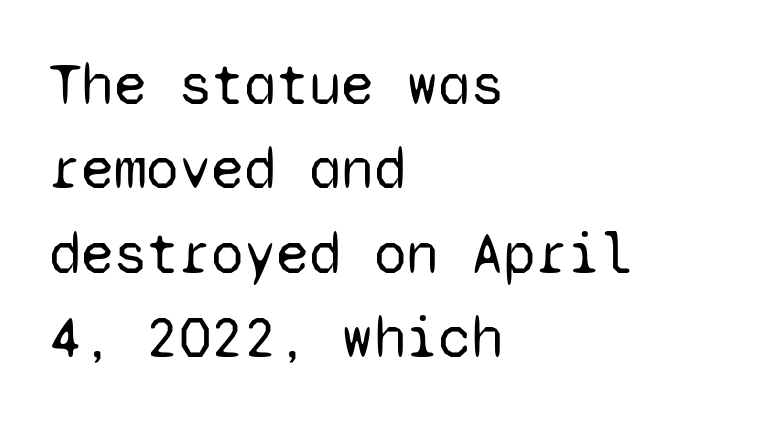
The rendering uses a moderate line-height, typical for paragraphs. The font's upright variant was chosen for this text. The rendering anchors every line to the left-hand side. You could count columns in this text — the font is strictly monospaced.
